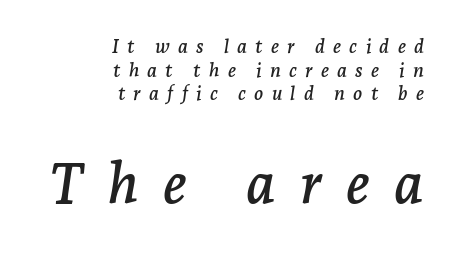
Q: Is the text italic (slanted)? A: Yes, it leans right by about 7 degrees.
Q: Is the typeface a serif or a sans-serif typeface? A: Serif.
Q: Is the text underlined? A: No.
Q: How is the paragraph aligned? A: Right-aligned.
Q: Is the spacing between letters normal or unusually wide? A: Unusually wide.
Q: Which block of text is set in a larger size, the first (top) or the second (bottom)? A: The second (bottom) one.
Q: Width (condensed, normal, or wide)? A: Normal.
Q: Stroke contrast? A: Low.
Q: x-height? A: Medium.
Q: Monospaced? A: No.
